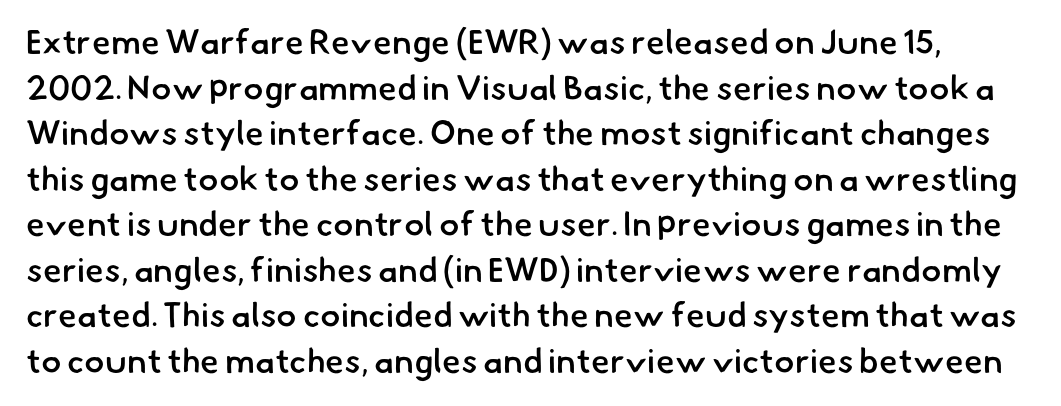
{"serif": "no", "bold": "semi", "weight": "semibold", "width": "normal", "stroke_contrast": "low", "x_height": "small", "monospaced": "no", "underline": "no", "line_spacing": "normal", "line_spacing_ratio": 1.34, "letter_spacing": "normal", "letter_spacing_em": 0.0, "glyph_px": 34}
